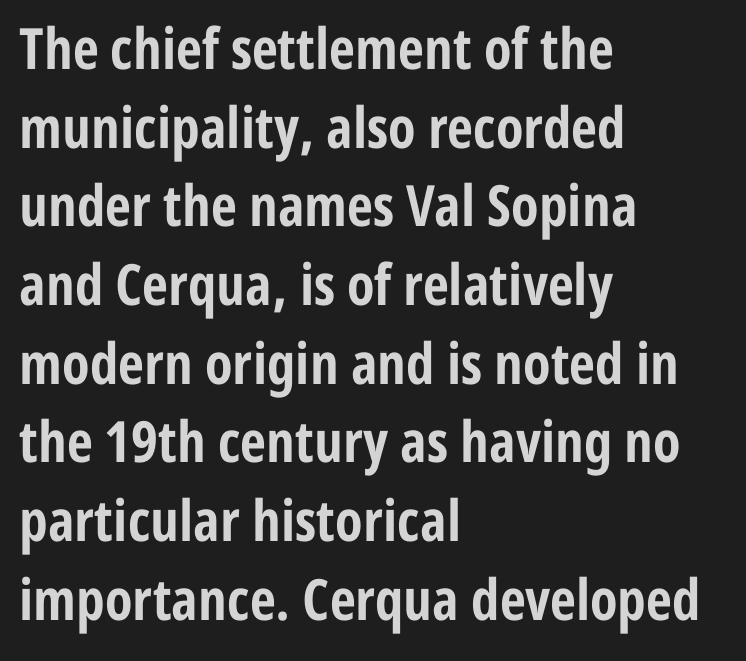
This rendering uses left alignment, leaving the right contour irregular. The space beneath each line is pristine and unruled. Looks like regular typesetting: each glyph gets only the width it needs. No extra tracking has been applied to these lines. A normal amount of white space separates one row of letters from the next.
